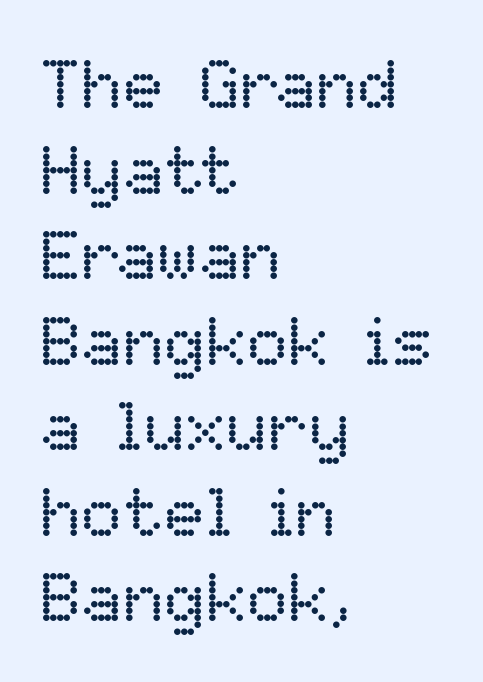
The image shows 69 px regular-weight type, upright; set left-aligned, line spacing 1.24x, normal letter spacing, not underlined; low stroke contrast and a medium x-height.
